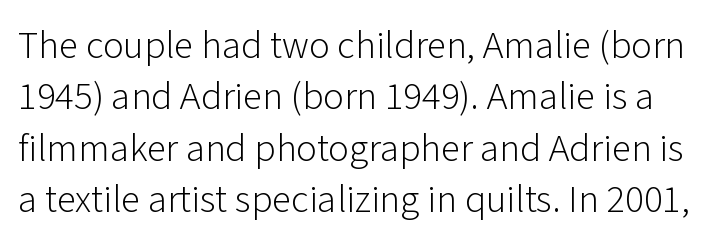
A typesetter would mark this as roman, not italic. This rendering leaves character spacing at its baseline value. The line-height multiplier appears to be the usual default. The characters are drawn with everyday or finer stroke widths.
